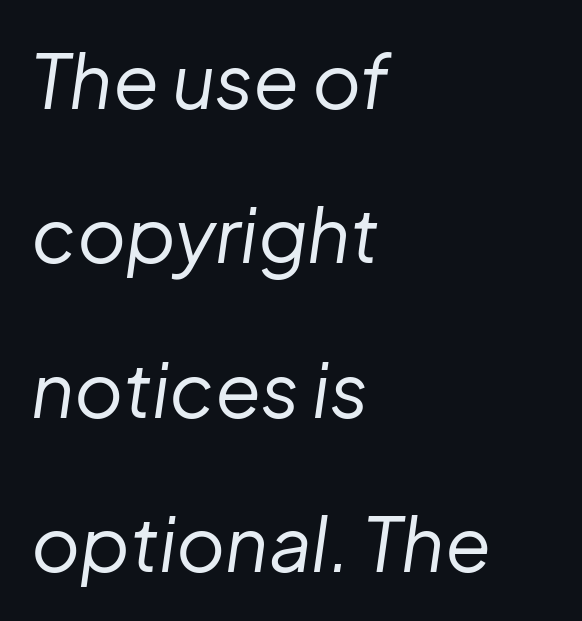
Q: Is the text bold? A: No.
Q: Is the text italic (slanted)? A: Yes, it leans right by about 8 degrees.
Q: Is the text underlined? A: No.
Q: How is the paragraph aligned? A: Left-aligned.
Q: Is the spacing between letters normal or unusually wide? A: Normal.
Q: Is the spacing between lines tight, normal or loose? A: Loose.
Q: Width (condensed, normal, or wide)? A: Normal.
Q: Stroke contrast? A: Low.
Q: x-height? A: Medium.
Q: Monospaced? A: No.
